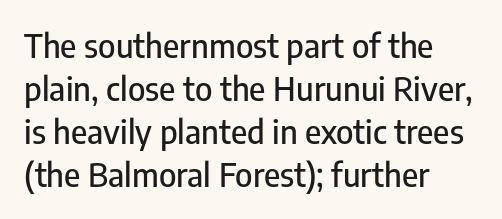
{"serif": "no", "italic": "no", "width": "condensed", "stroke_contrast": "low", "x_height": "medium", "monospaced": "no", "underline": "no", "align": "left", "line_spacing": "normal", "line_spacing_ratio": 1.3, "letter_spacing": "normal", "letter_spacing_em": 0.0, "glyph_px": 33}
